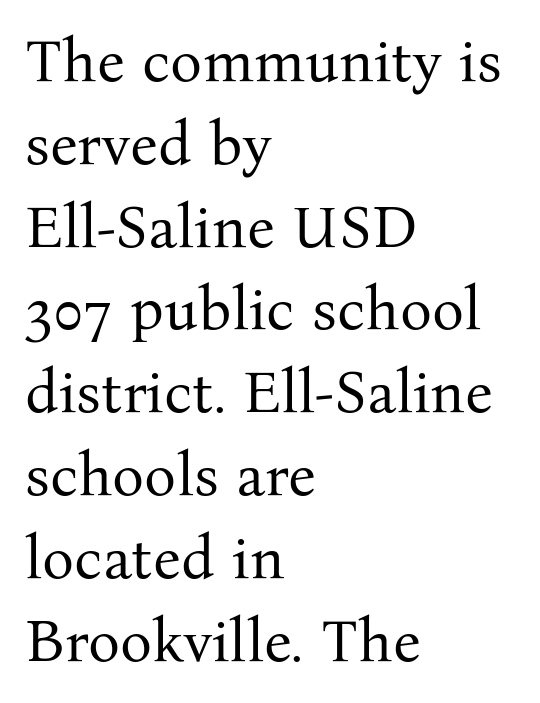
Q: Is the text bold? A: No.
Q: Is the text italic (slanted)? A: No, it is upright.
Q: Is the typeface a serif or a sans-serif typeface? A: Serif.
Q: Is the text underlined? A: No.
Q: How is the paragraph aligned? A: Left-aligned.
Q: Is the spacing between letters normal or unusually wide? A: Normal.
Q: Is the spacing between lines tight, normal or loose? A: Normal.
Q: Width (condensed, normal, or wide)? A: Normal.
Q: Stroke contrast? A: Medium.
Q: x-height? A: Medium.
Q: Monospaced? A: No.
